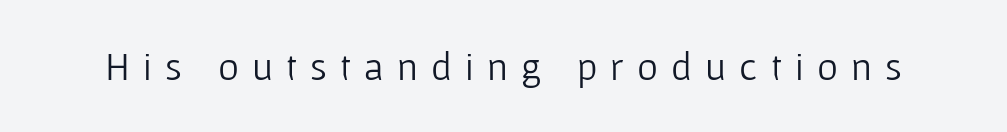
Every character sits straight up, as roman type does. A sans-serif font was chosen for this passage. Rule under the text: the space is simply empty. The face used here is proportionally spaced, like ordinary book or web type.
